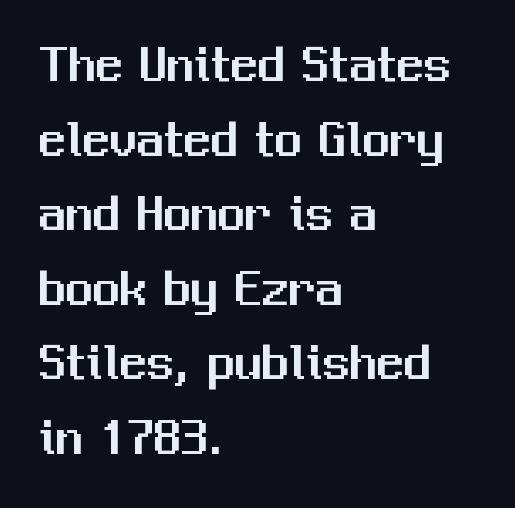
Q: Is the text italic (slanted)? A: No, it is upright.
Q: Is the typeface a serif or a sans-serif typeface? A: Sans-serif.
Q: Is the text underlined? A: No.
Q: How is the paragraph aligned? A: Left-aligned.
Q: Is the spacing between letters normal or unusually wide? A: Normal.
Q: Is the spacing between lines tight, normal or loose? A: Normal.
Q: Width (condensed, normal, or wide)? A: Normal.
Q: Stroke contrast? A: Medium.
Q: x-height? A: Medium.
Q: Monospaced? A: No.
